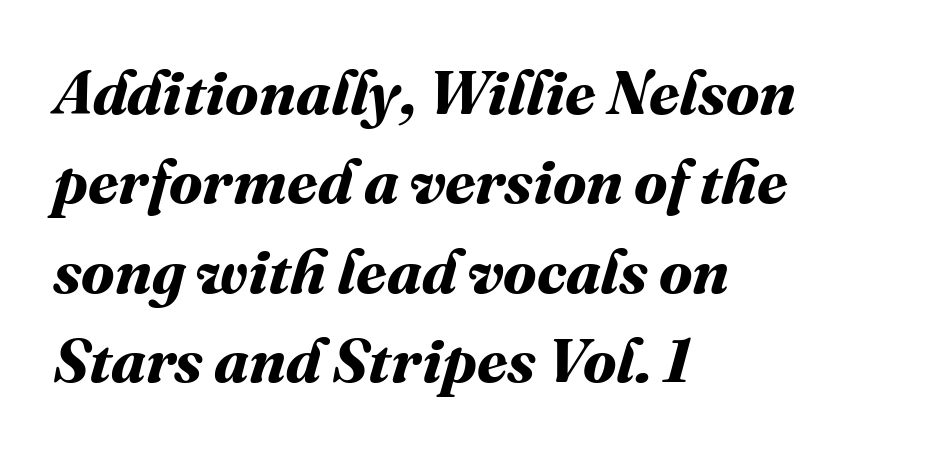
{"bold": "yes", "weight": "bold", "width": "normal", "stroke_contrast": "medium", "x_height": "medium", "monospaced": "no", "underline": "no", "align": "left", "line_spacing": "normal", "line_spacing_ratio": 1.44, "letter_spacing": "normal", "letter_spacing_em": 0.0, "glyph_px": 62}
